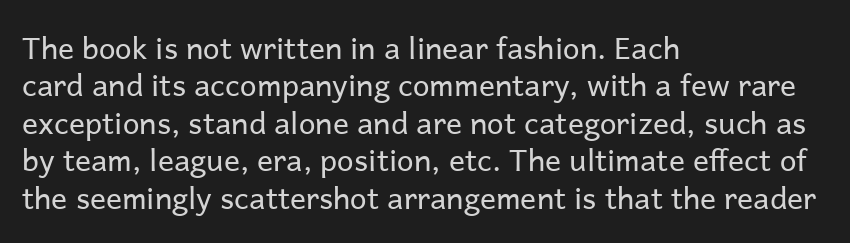
Q: Is the text bold? A: No.
Q: Is the text italic (slanted)? A: No, it is upright.
Q: Is the typeface a serif or a sans-serif typeface? A: Sans-serif.
Q: Is the text underlined? A: No.
Q: How is the paragraph aligned? A: Left-aligned.
Q: Is the spacing between letters normal or unusually wide? A: Normal.
Q: Is the spacing between lines tight, normal or loose? A: Normal.
Q: Width (condensed, normal, or wide)? A: Normal.
Q: Stroke contrast? A: Low.
Q: x-height? A: Medium.
Q: Monospaced? A: No.
